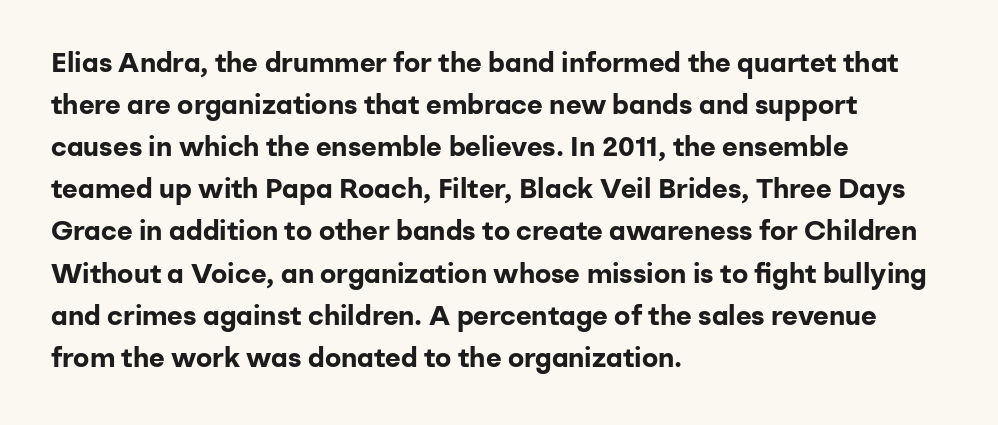
The image shows 27 px bold type, upright; set left-aligned, normal line spacing (1.56x), normal letter spacing, not underlined.
